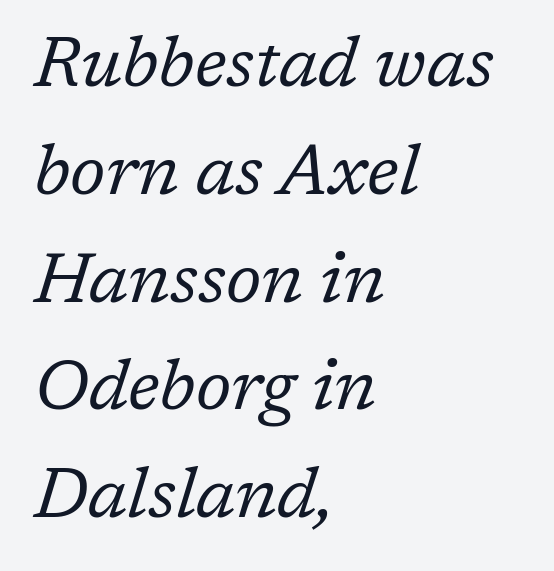
Q: Is the text bold? A: No.
Q: Is the text italic (slanted)? A: Yes, it leans right by about 17 degrees.
Q: Is the typeface a serif or a sans-serif typeface? A: Serif.
Q: Is the text underlined? A: No.
Q: How is the paragraph aligned? A: Left-aligned.
Q: Is the spacing between letters normal or unusually wide? A: Normal.
Q: Is the spacing between lines tight, normal or loose? A: Normal.
Q: Width (condensed, normal, or wide)? A: Normal.
Q: Stroke contrast? A: Low.
Q: x-height? A: Medium.
Q: Monospaced? A: No.
